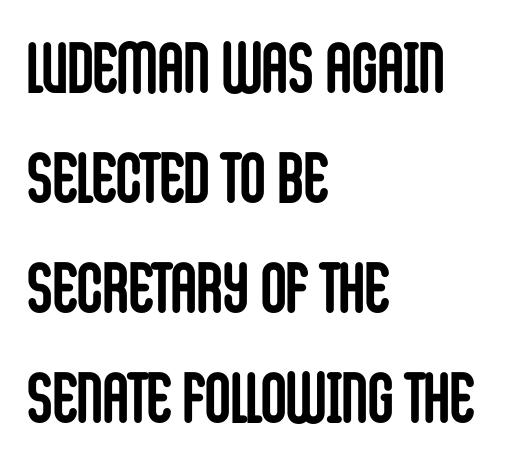
Notice how descenders clear the ascenders below comfortably — that's standard leading. Teacher's note: observe the even left margin — that is flush-left alignment. The specimen reads as upright at a glance. Nothing unusual about the tracking: characters are spaced as the font intends. Type without underlining.
